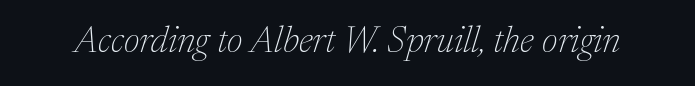
The image shows 37 px thin serif type, italic (leaning right); set normal letter spacing, not underlined; medium stroke contrast and a medium x-height.
